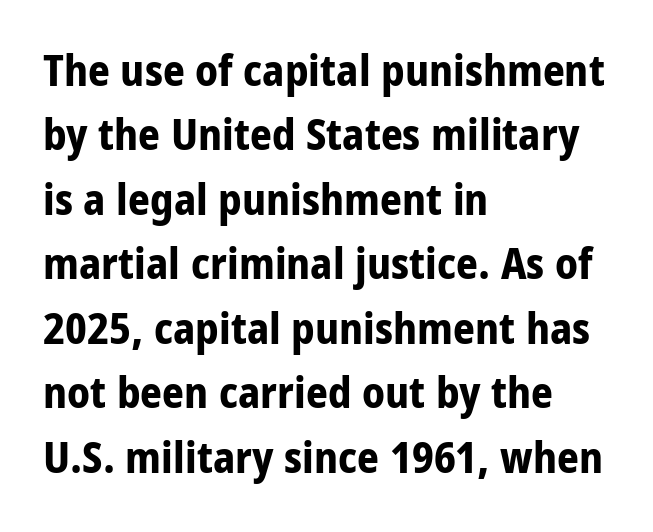
Where is the straight margin? On the left. The text was rendered using a sans face with plain stroke endings. Notice how descenders clear the ascenders below comfortably — that's standard leading. Students, note that the glyphs here touch the page at normal intervals. Thick stems and heavy bowls — unmistakably bold. Posture: straight, roman, zero tilt.
